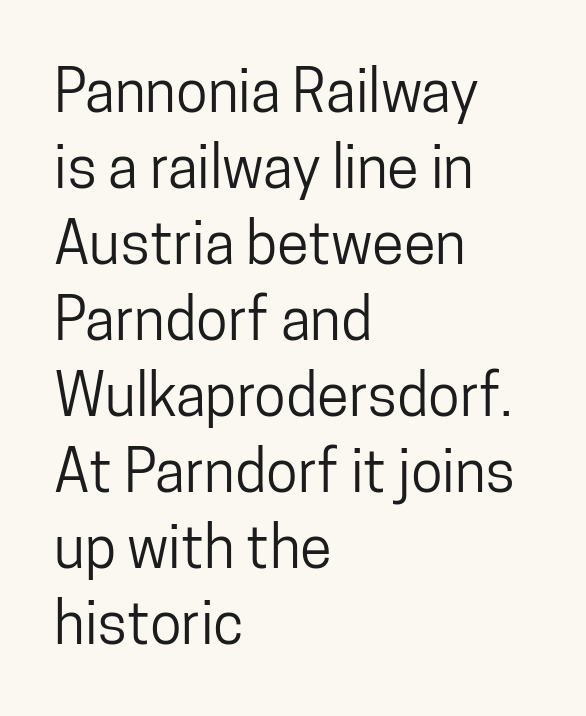
This sample uses plain, unmodified letter spacing. A typesetter would label this face a sans. Character widths vary here, with narrow letters taking less room than wide ones. Teacher's note: observe the even left margin — that is flush-left alignment.
